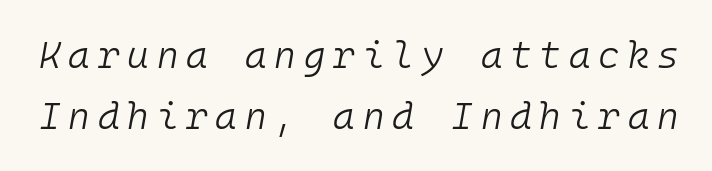
{"italic": "yes", "lean": "right", "slant_degrees": 10, "bold": "no", "weight": "light", "width": "normal", "stroke_contrast": "low", "x_height": "medium", "monospaced": "yes", "underline": "no", "line_spacing": "normal", "line_spacing_ratio": 1.64, "letter_spacing": "wide", "letter_spacing_em": 0.21, "glyph_px": 37}
